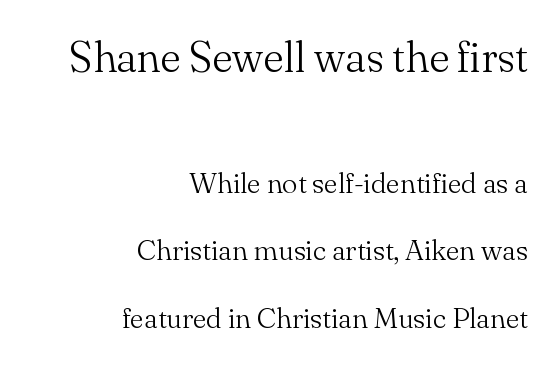
The weight tops out at a normal text grade. This sample has the flowing, uneven cadence of proportional lettering. Unlike a clean sans, this face finishes its strokes with serifs. Ordinary non-slanted type is in use. These two chunks differ in scale, with the top chunk taking the larger measure.
